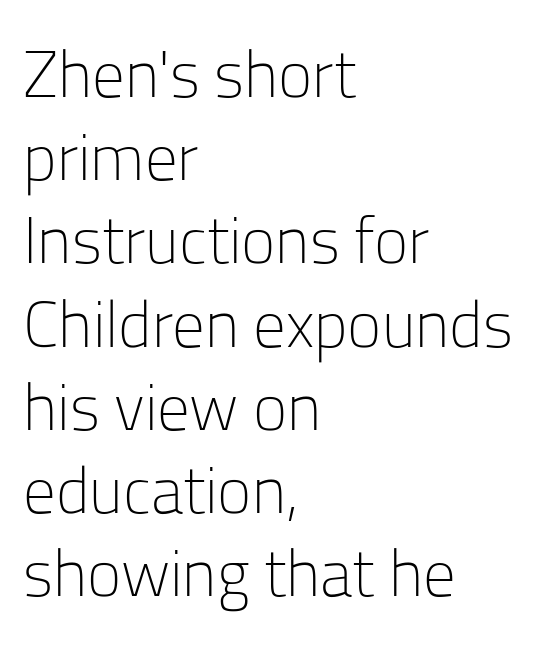
{"serif": "no", "italic": "no", "bold": "no", "weight": "light", "width": "normal", "stroke_contrast": "low", "x_height": "medium", "monospaced": "no", "underline": "no", "align": "left", "line_spacing": "normal", "line_spacing_ratio": 1.28, "letter_spacing": "normal", "letter_spacing_em": 0.0, "glyph_px": 65}
